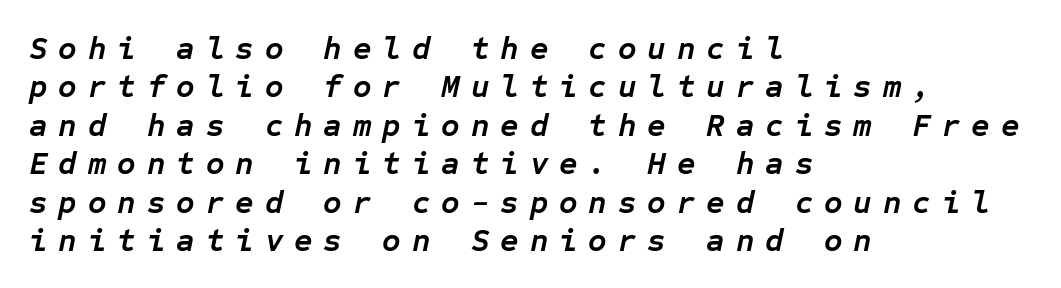
Q: Is the text bold? A: Yes.
Q: Is the text italic (slanted)? A: Yes, it leans right by about 12 degrees.
Q: Is the text underlined? A: No.
Q: How is the paragraph aligned? A: Left-aligned.
Q: Is the spacing between letters normal or unusually wide? A: Unusually wide.
Q: Width (condensed, normal, or wide)? A: Normal.
Q: Stroke contrast? A: Low.
Q: x-height? A: Medium.
Q: Monospaced? A: Yes.
